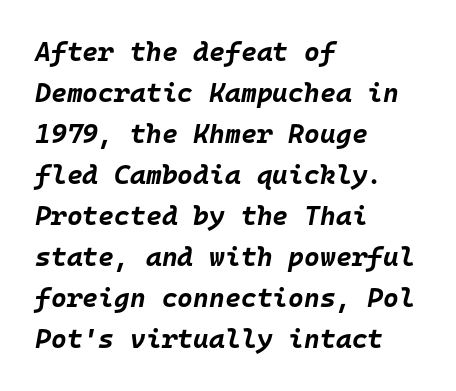
Q: Is the text bold? A: Yes.
Q: Is the text italic (slanted)? A: Yes, it leans right by about 10 degrees.
Q: Is the text underlined? A: No.
Q: How is the paragraph aligned? A: Left-aligned.
Q: Is the spacing between letters normal or unusually wide? A: Normal.
Q: Is the spacing between lines tight, normal or loose? A: Normal.
